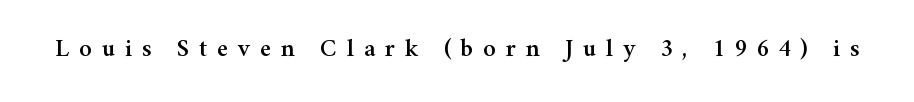
{"italic": "no", "underline": "no", "letter_spacing": "wide", "letter_spacing_em": 0.4, "glyph_px": 25}
